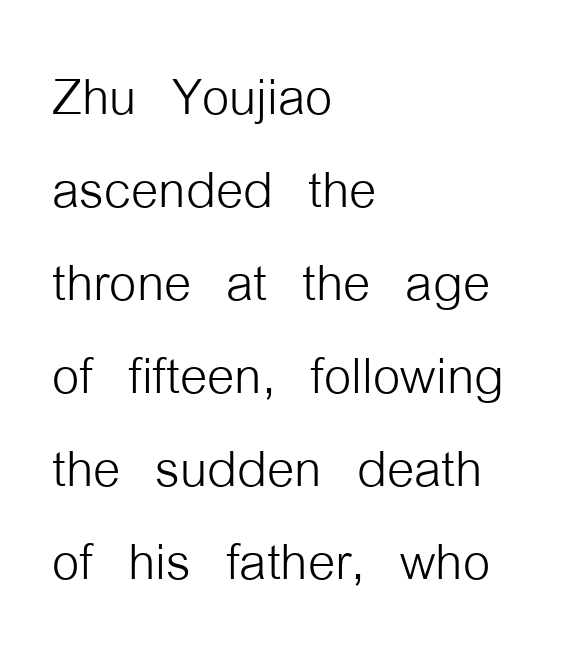
The image shows 70 px light, condensed sans-serif type, upright; set left-aligned, normal line spacing (1.33x), normal letter spacing, not underlined; low stroke contrast and a medium x-height.
